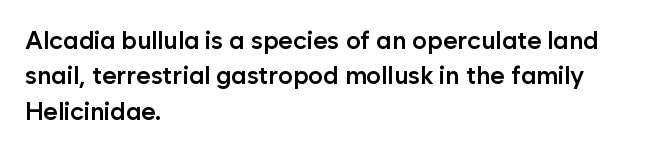
Q: Is the text bold? A: Semi-bold.
Q: Is the text italic (slanted)? A: No, it is upright.
Q: Is the text underlined? A: No.
Q: How is the paragraph aligned? A: Left-aligned.
Q: Is the spacing between letters normal or unusually wide? A: Normal.
Q: Is the spacing between lines tight, normal or loose? A: Normal.
